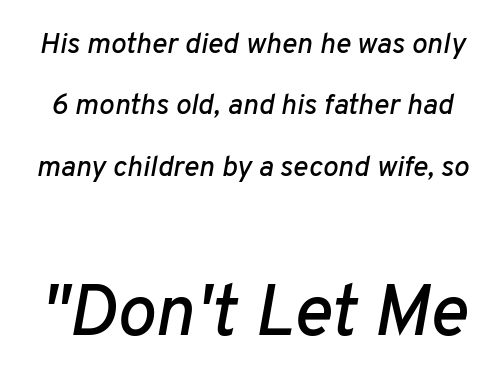
Q: Is the text italic (slanted)? A: Yes, it leans right by about 10 degrees.
Q: Is the text underlined? A: No.
Q: Is the spacing between letters normal or unusually wide? A: Normal.
Q: Is the spacing between lines tight, normal or loose? A: Loose.
Q: Which block of text is set in a larger size, the first (top) or the second (bottom)? A: The second (bottom) one.
Q: Width (condensed, normal, or wide)? A: Normal.
Q: Stroke contrast? A: Low.
Q: x-height? A: Medium.
Q: Monospaced? A: No.
